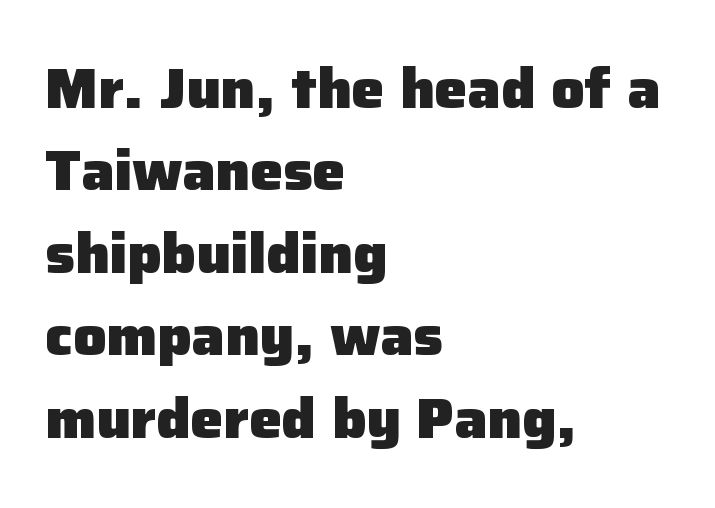
Q: Is the text bold? A: Yes.
Q: Is the text italic (slanted)? A: No, it is upright.
Q: Is the typeface a serif or a sans-serif typeface? A: Sans-serif.
Q: Is the text underlined? A: No.
Q: How is the paragraph aligned? A: Left-aligned.
Q: Is the spacing between letters normal or unusually wide? A: Normal.
Q: Is the spacing between lines tight, normal or loose? A: Normal.
Q: Width (condensed, normal, or wide)? A: Normal.
Q: Stroke contrast? A: Low.
Q: x-height? A: Medium.
Q: Monospaced? A: No.
